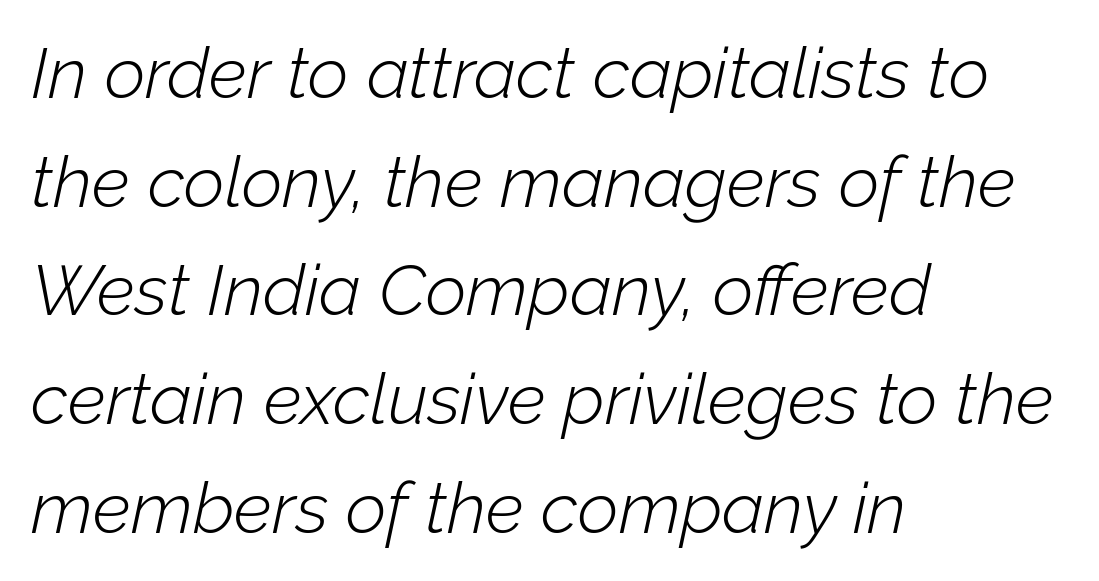
Q: Is the text bold? A: No.
Q: Is the text italic (slanted)? A: Yes, it leans right by about 12 degrees.
Q: Is the text underlined? A: No.
Q: How is the paragraph aligned? A: Left-aligned.
Q: Is the spacing between letters normal or unusually wide? A: Normal.
Q: Is the spacing between lines tight, normal or loose? A: Normal.
Q: Width (condensed, normal, or wide)? A: Normal.
Q: Stroke contrast? A: Low.
Q: x-height? A: Medium.
Q: Monospaced? A: No.
